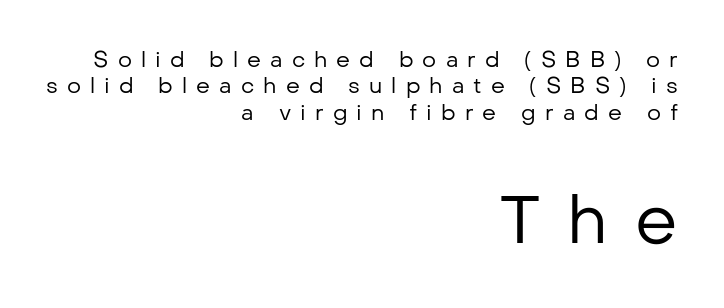
Serifs: no, the terminals of the letterforms are clean. Counters stay open thanks to moderate or lighter strokes. Visually the block forms a straight wall on the right and a jagged coastline on the left. Every character sits straight up, as roman type does. You could not count columns in this text — the font is proportionally spaced. These two chunks differ in scale, with the bottom chunk taking the larger measure.
